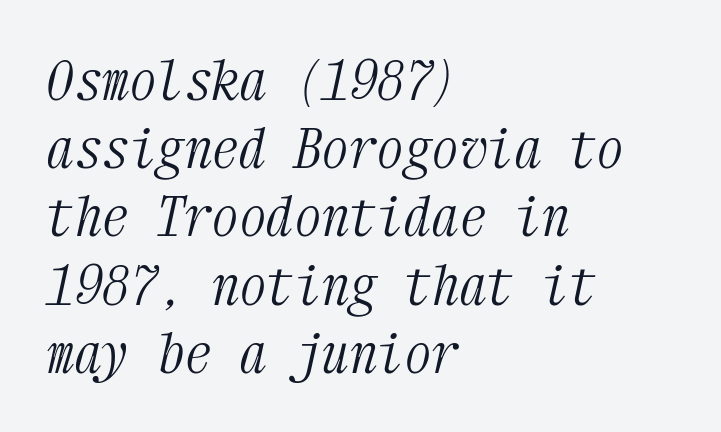
Q: Is the text bold? A: No.
Q: Is the text italic (slanted)? A: Yes, it leans right by about 12 degrees.
Q: Is the typeface a serif or a sans-serif typeface? A: Serif.
Q: Is the text underlined? A: No.
Q: How is the paragraph aligned? A: Left-aligned.
Q: Is the spacing between letters normal or unusually wide? A: Normal.
Q: Width (condensed, normal, or wide)? A: Condensed.
Q: Stroke contrast? A: Medium.
Q: x-height? A: Medium.
Q: Monospaced? A: Yes.
